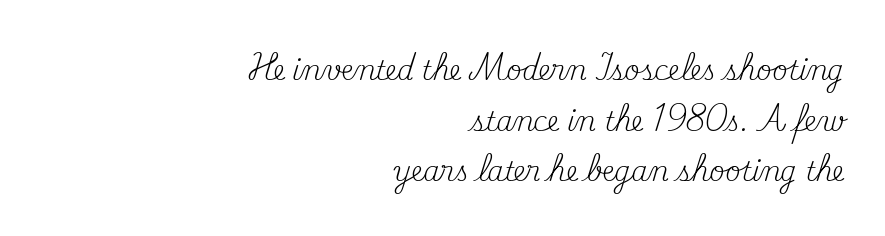
The image shows 26 px text type; set right-aligned, loose line spacing (1.95x), normal letter spacing, not underlined.
